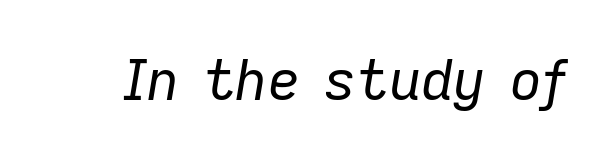
The image shows 56 px regular-weight type, italic (leaning right); set normal letter spacing, not underlined; low stroke contrast and a medium x-height.
